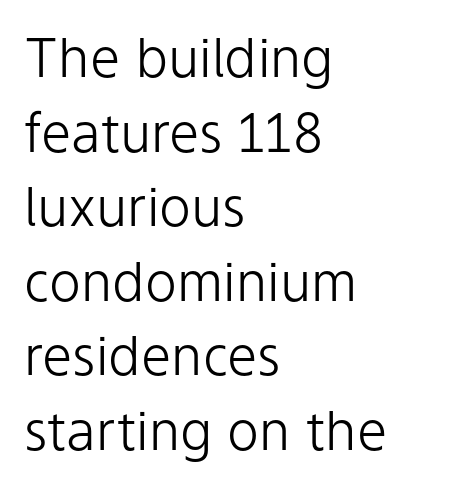
The image shows 54 px light sans-serif type, upright; set left-aligned, normal line spacing (1.38x), normal letter spacing, not underlined; low stroke contrast and a medium x-height.
